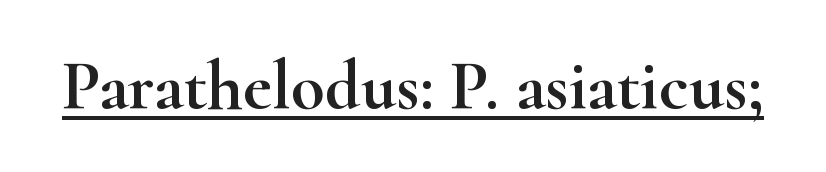
{"serif": "yes", "italic": "no", "width": "wide", "stroke_contrast": "high", "x_height": "small", "monospaced": "no", "underline": "yes", "letter_spacing": "normal", "letter_spacing_em": 0.0, "glyph_px": 70}
